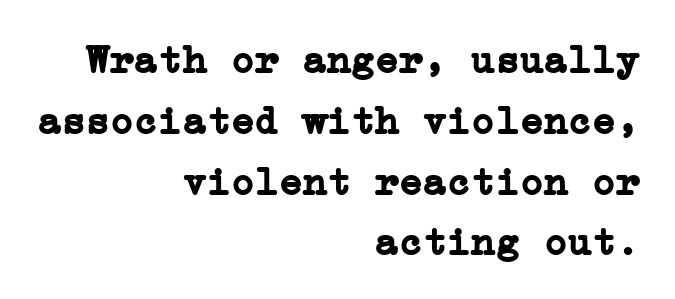
{"serif": "yes", "italic": "no", "bold": "yes", "weight": "semibold", "width": "normal", "stroke_contrast": "low", "x_height": "medium", "underline": "no", "align": "right", "line_spacing": "normal", "line_spacing_ratio": 1.52, "letter_spacing": "normal", "letter_spacing_em": 0.0, "glyph_px": 40}
